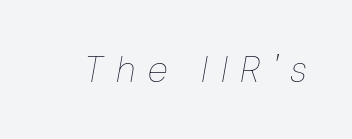
Is this a fixed-width face? No — the glyphs have proportional, varying widths. How are the letters spaced? Widely, with obvious added tracking. Looking at the ascenders, they clearly lean. No extra ink here — the face is not bold. Anything drawn beneath the words? Only blank space.
